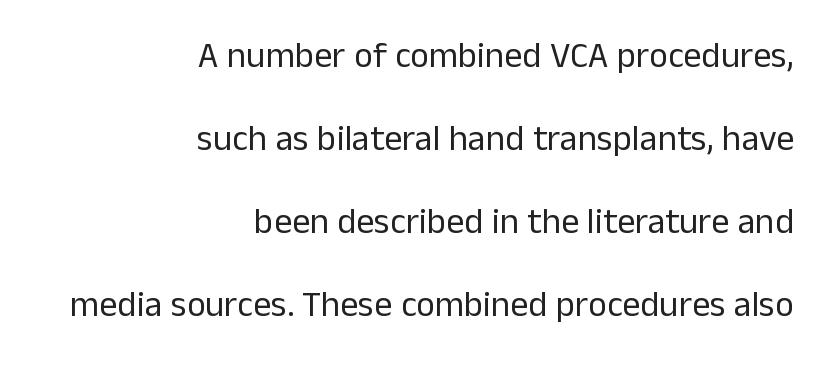
On a weight scale, this lands at 450 or below. Leading: increased. The specimen omits any rule beneath the text block's lines. Proportional: the letters do not fall into vertical columns. The setting favours the right margin, as signatures and pull-quotes sometimes do.
